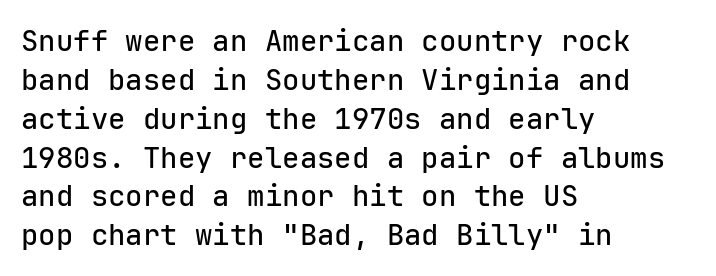
{"serif": "no", "italic": "no", "width": "normal", "stroke_contrast": "low", "x_height": "medium", "monospaced": "yes", "underline": "no", "align": "left", "line_spacing": "normal", "line_spacing_ratio": 1.34, "letter_spacing": "normal", "letter_spacing_em": 0.0, "glyph_px": 29}
